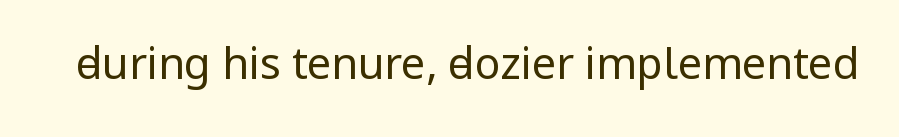
{"serif": "no", "italic": "no", "bold": "no", "weight": "regular", "width": "normal", "stroke_contrast": "low", "x_height": "medium", "monospaced": "no", "underline": "no", "letter_spacing": "normal", "letter_spacing_em": 0.0, "glyph_px": 43}
